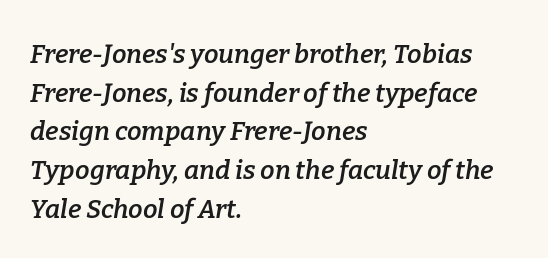
Q: Is the text bold? A: Semi-bold.
Q: Is the text italic (slanted)? A: Yes, it leans right by about 9 degrees.
Q: Is the text underlined? A: No.
Q: How is the paragraph aligned? A: Left-aligned.
Q: Is the spacing between letters normal or unusually wide? A: Normal.
Q: Is the spacing between lines tight, normal or loose? A: Normal.
